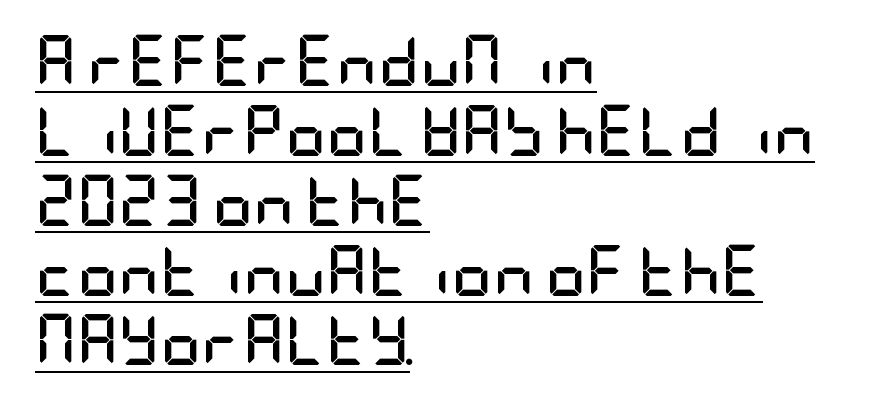
The letters stand straight up with perfectly vertical stems. Nope, no serifs anywhere on these letters. Regular leading. The rendered words wear a rule along their underside.
